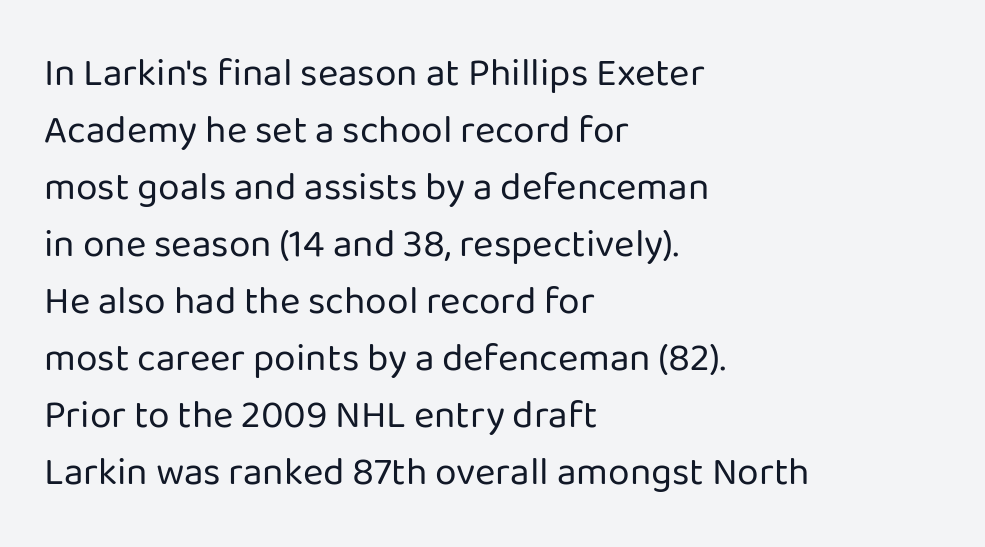
Q: Is the text bold? A: No.
Q: Is the text italic (slanted)? A: No, it is upright.
Q: Is the typeface a serif or a sans-serif typeface? A: Sans-serif.
Q: Is the text underlined? A: No.
Q: How is the paragraph aligned? A: Left-aligned.
Q: Is the spacing between letters normal or unusually wide? A: Normal.
Q: Is the spacing between lines tight, normal or loose? A: Normal.
Q: Width (condensed, normal, or wide)? A: Normal.
Q: Stroke contrast? A: Low.
Q: x-height? A: Medium.
Q: Monospaced? A: No.
